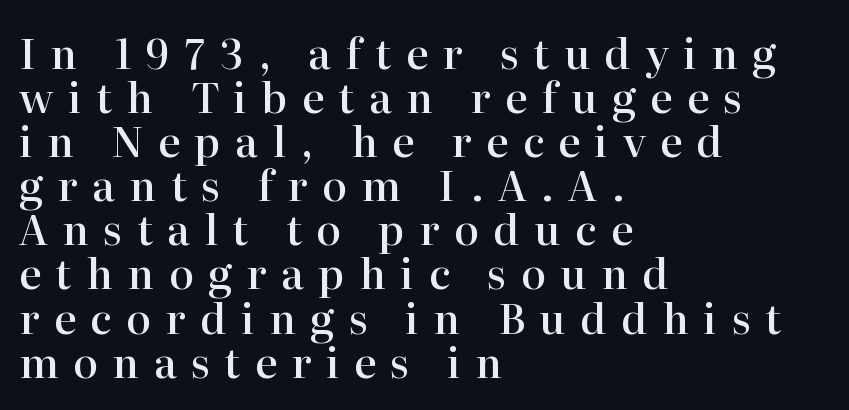
Q: Is the text bold? A: Semi-bold.
Q: Is the text italic (slanted)? A: No, it is upright.
Q: Is the typeface a serif or a sans-serif typeface? A: Serif.
Q: Is the text underlined? A: No.
Q: How is the paragraph aligned? A: Left-aligned.
Q: Is the spacing between letters normal or unusually wide? A: Unusually wide.
Q: Is the spacing between lines tight, normal or loose? A: Tight.
Q: Width (condensed, normal, or wide)? A: Normal.
Q: Stroke contrast? A: High.
Q: x-height? A: Medium.
Q: Monospaced? A: No.
